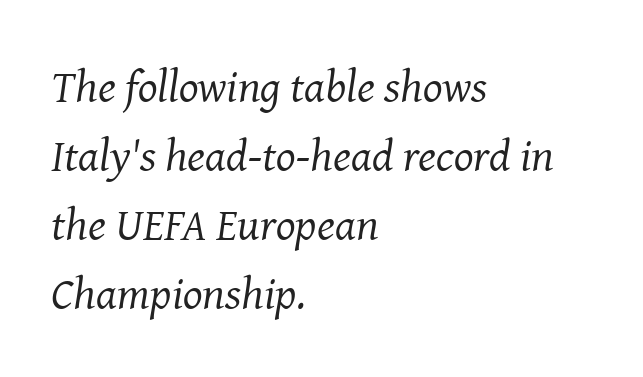
Q: Is the text bold? A: No.
Q: Is the text italic (slanted)? A: Yes, it leans right by about 8 degrees.
Q: Is the typeface a serif or a sans-serif typeface? A: Serif.
Q: Is the text underlined? A: No.
Q: How is the paragraph aligned? A: Left-aligned.
Q: Is the spacing between letters normal or unusually wide? A: Normal.
Q: Is the spacing between lines tight, normal or loose? A: Normal.
Q: Width (condensed, normal, or wide)? A: Normal.
Q: Stroke contrast? A: Medium.
Q: x-height? A: Medium.
Q: Monospaced? A: No.
